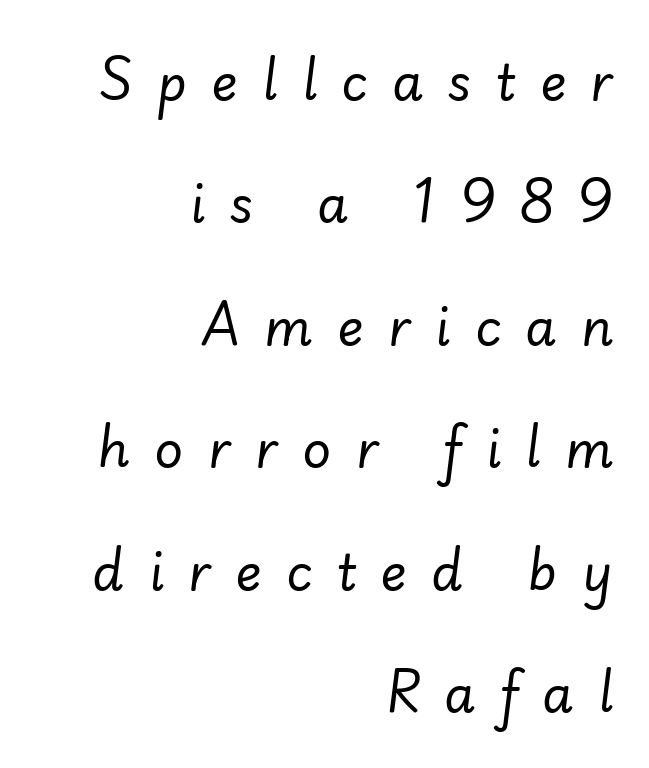
No chunkiness to these letters — they're not bold. Descender tails drop into unmarked territory. Spacing verdict: proportional, widths tailored to each character. Caption: multi-line text, flush right, ragged left. The face used here is rendered with a markedly widened letterfit. The lettering tilts uniformly, giving the passage an italic look.
